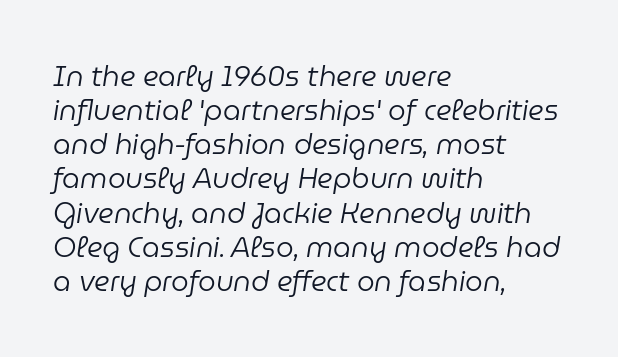
All the whitespace from short lines collects on the right. This rendering features lettering with no underline. Stroke thickness stays within the range of a standard reading face or lighter. There's an unmistakable incline to the writing here. Here the designer chose a conventional face with non-uniform glyph widths.
